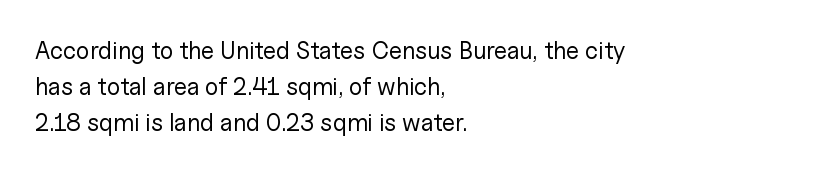
The image shows 24 px text type, upright; set left-aligned, normal line spacing (1.5x), normal letter spacing, not underlined.
